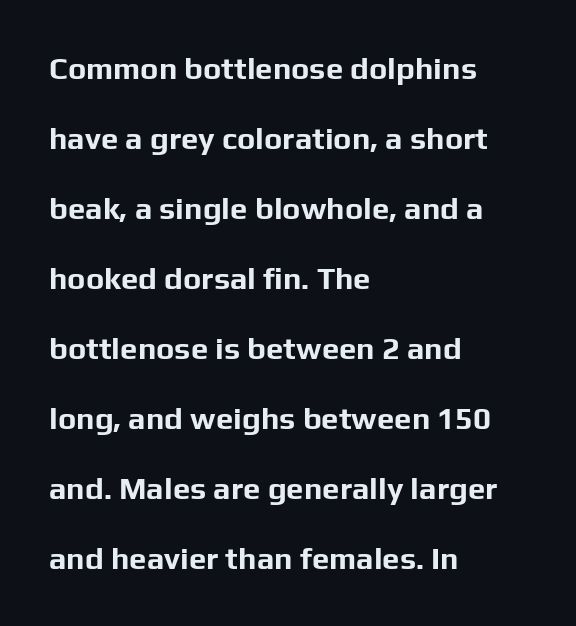
You could call the tracking neutral — neither tight nor loose. Examine the stroke ends and you'll find no serifs. The space directly below the letters is spotless. Leftover space on each line is placed entirely after the last word.
